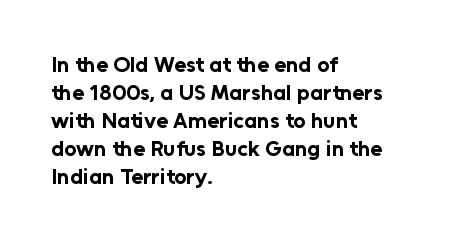
The image shows 22 px bold type, upright; set left-aligned, normal line spacing (1.27x), normal letter spacing, not underlined.
